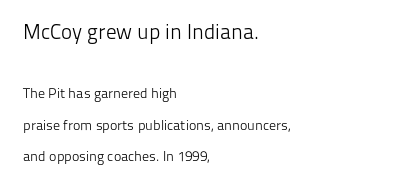
These lines keep a tight, regular rhythm from letter to letter. Size hierarchy here favors the leading block over the trailing one. The specimen omits any rule beneath the text block's lines. The setting favours the left margin, as ordinary paragraphs usually do. The specimen reads as upright at a glance.
